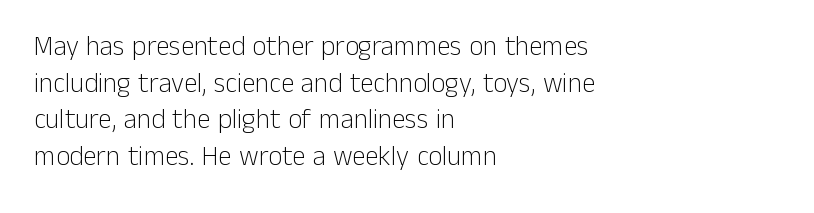
{"italic": "no", "bold": "no", "underline": "no", "align": "left", "line_spacing": "normal", "line_spacing_ratio": 1.36, "letter_spacing": "normal", "letter_spacing_em": 0.0, "glyph_px": 27}
